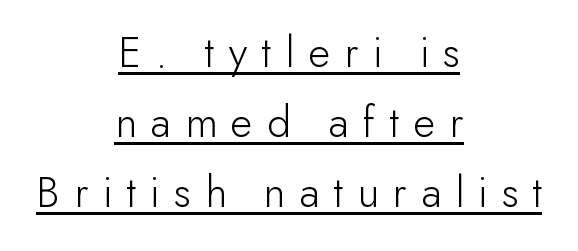
{"serif": "no", "italic": "no", "bold": "no", "weight": "light", "width": "normal", "stroke_contrast": "low", "x_height": "small", "monospaced": "no", "underline": "yes", "align": "center", "line_spacing": "normal", "line_spacing_ratio": 1.52, "letter_spacing": "wide", "letter_spacing_em": 0.31, "glyph_px": 46}
